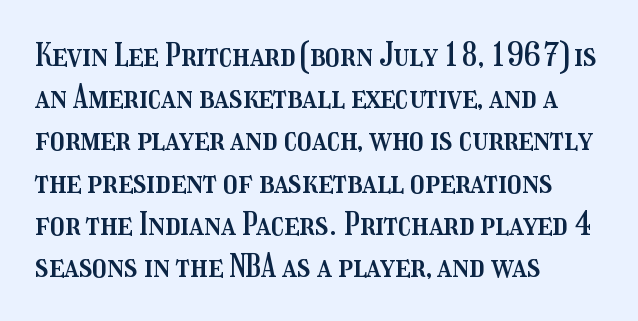
Q: Is the text italic (slanted)? A: No, it is upright.
Q: Is the text underlined? A: No.
Q: How is the paragraph aligned? A: Left-aligned.
Q: Is the spacing between letters normal or unusually wide? A: Normal.
Q: Is the spacing between lines tight, normal or loose? A: Normal.
Q: Width (condensed, normal, or wide)? A: Condensed.
Q: Stroke contrast? A: Medium.
Q: x-height? A: Medium.
Q: Monospaced? A: No.
